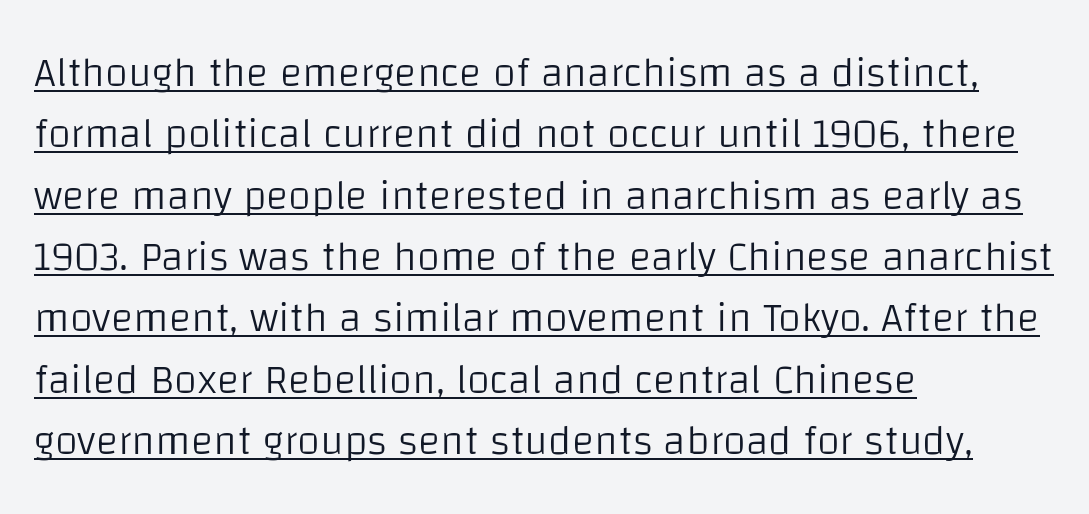
The image shows 42 px light sans-serif type, upright; set left-aligned, normal line spacing (1.46x), normal letter spacing, underlined; low stroke contrast and a large x-height.
